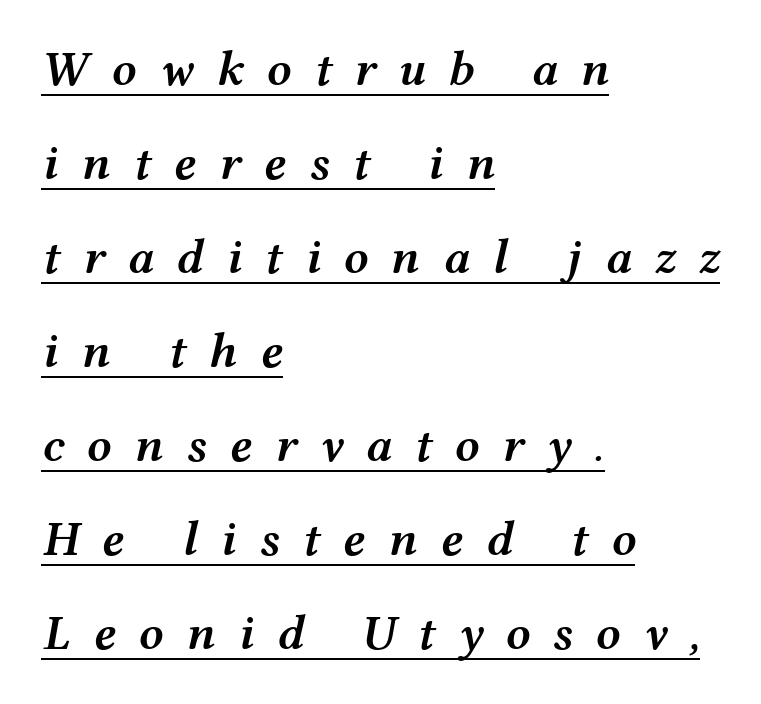
Q: Is the text bold? A: Semi-bold.
Q: Is the text italic (slanted)? A: Yes, it leans right by about 12 degrees.
Q: Is the text underlined? A: Yes.
Q: How is the paragraph aligned? A: Left-aligned.
Q: Is the spacing between letters normal or unusually wide? A: Unusually wide.
Q: Is the spacing between lines tight, normal or loose? A: Loose.
Q: Width (condensed, normal, or wide)? A: Wide.
Q: Stroke contrast? A: Medium.
Q: x-height? A: Medium.
Q: Monospaced? A: No.
